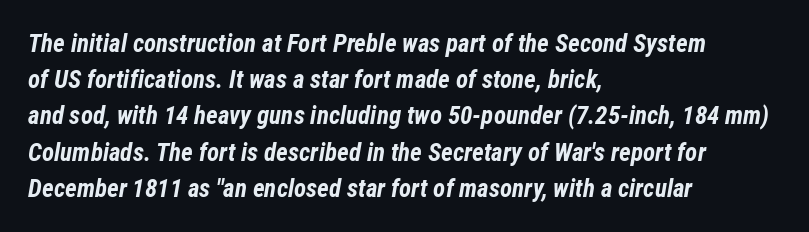
This sample keeps an unexceptional amount of space between lines. Glyph-to-glyph distance matches everyday printed text. The strokes are fattened all the way to bold. Designer's note — italics engaged. Just letters on the line, the space beneath them empty.
